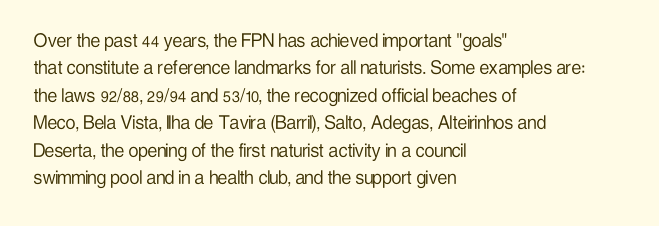
Q: Is the text bold? A: No.
Q: Is the text italic (slanted)? A: No, it is upright.
Q: Is the text underlined? A: No.
Q: How is the paragraph aligned? A: Left-aligned.
Q: Is the spacing between letters normal or unusually wide? A: Normal.
Q: Is the spacing between lines tight, normal or loose? A: Normal.
